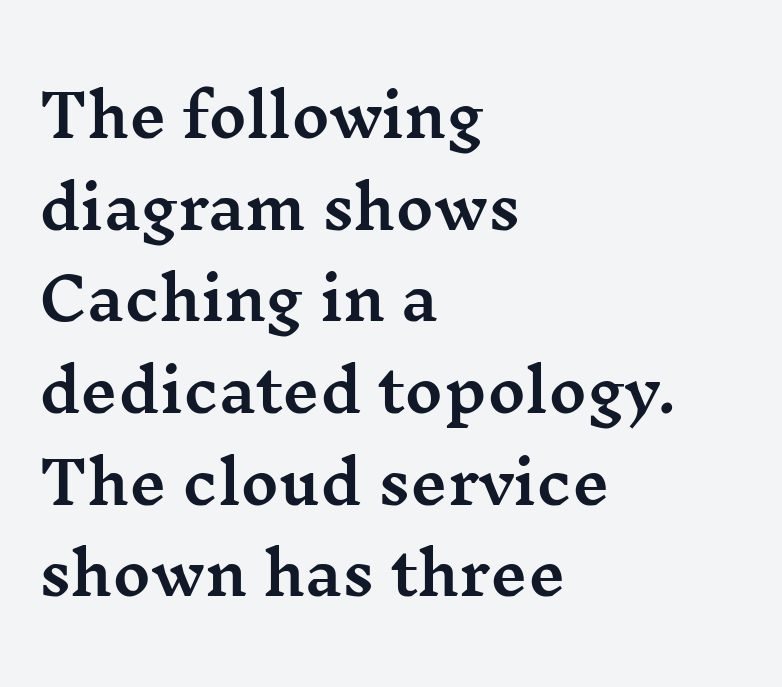
{"serif": "yes", "italic": "no", "width": "wide", "stroke_contrast": "medium", "x_height": "medium", "monospaced": "no", "underline": "no", "align": "left", "line_spacing": "normal", "line_spacing_ratio": 1.58, "letter_spacing": "normal", "letter_spacing_em": 0.0, "glyph_px": 58}
